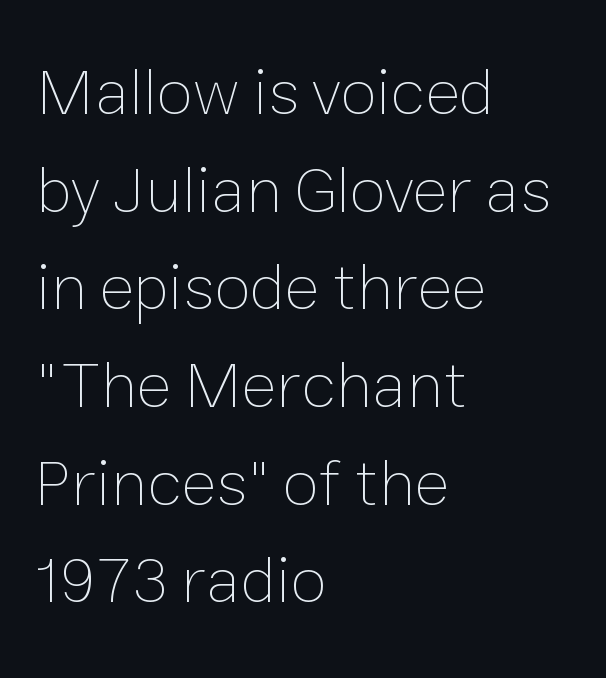
The image shows 66 px thin type, upright; set left-aligned, normal line spacing (1.48x), normal letter spacing, not underlined; low stroke contrast and a medium x-height.
